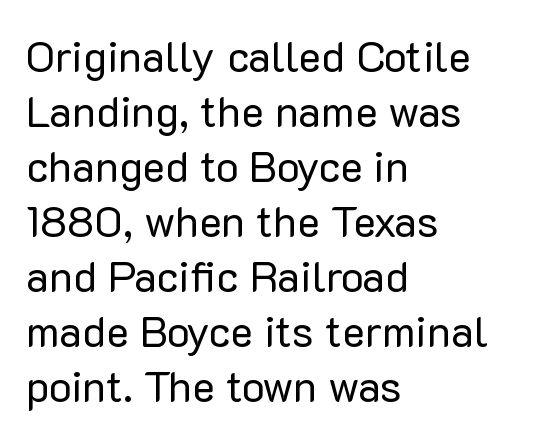
{"serif": "no", "italic": "no", "bold": "no", "weight": "regular", "width": "normal", "stroke_contrast": "low", "x_height": "medium", "monospaced": "no", "underline": "no", "align": "left", "line_spacing": "normal", "line_spacing_ratio": 1.28, "letter_spacing": "normal", "letter_spacing_em": 0.0, "glyph_px": 43}
